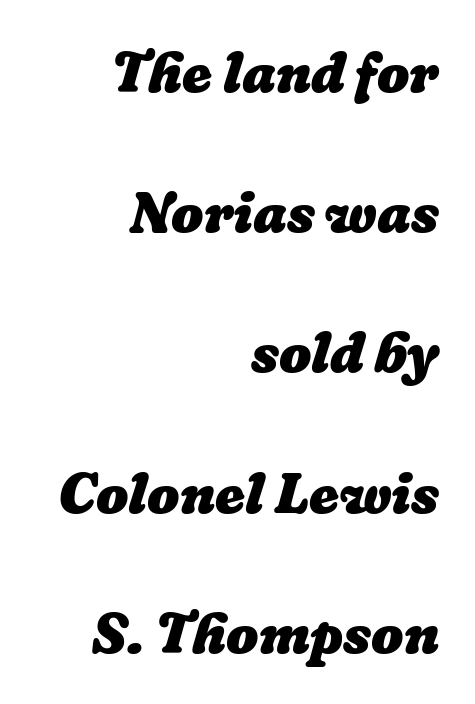
Letters rest on an invisible, unmarked baseline. Proportional: the letters do not fall into vertical columns. These lines keep a tight, regular rhythm from letter to letter. Compared with a flush-left layout, this one pins lines to the opposite, right side. Line spacing here is loose.
